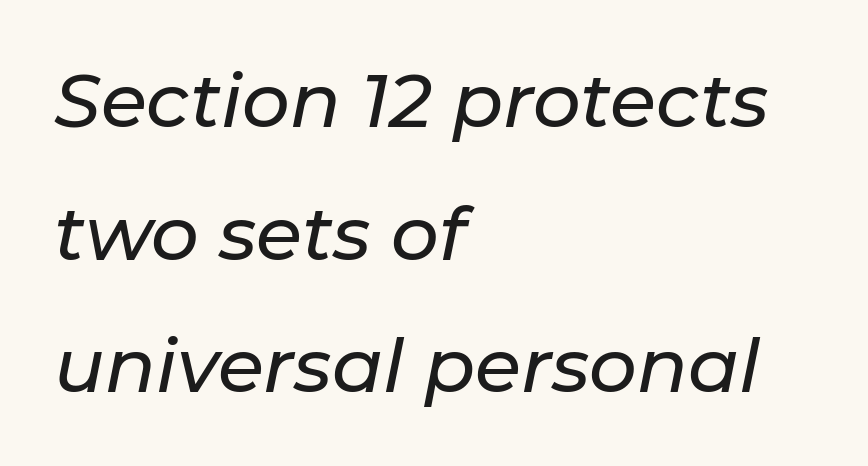
Observe the ordinary spacing: letters are neighbours, not strangers. A typesetter would mark this as italic. This rendering uses left alignment, leaving the right contour irregular. Looks like regular typesetting: each glyph gets only the width it needs. Check under the words: just untouched page.
